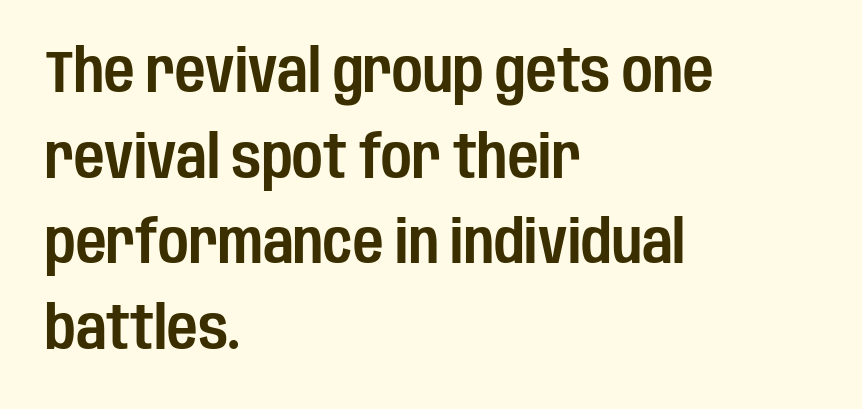
Q: Is the text italic (slanted)? A: No, it is upright.
Q: Is the typeface a serif or a sans-serif typeface? A: Sans-serif.
Q: Is the text underlined? A: No.
Q: How is the paragraph aligned? A: Left-aligned.
Q: Is the spacing between letters normal or unusually wide? A: Normal.
Q: Is the spacing between lines tight, normal or loose? A: Normal.
Q: Width (condensed, normal, or wide)? A: Condensed.
Q: Stroke contrast? A: Low.
Q: x-height? A: Large.
Q: Monospaced? A: No.
